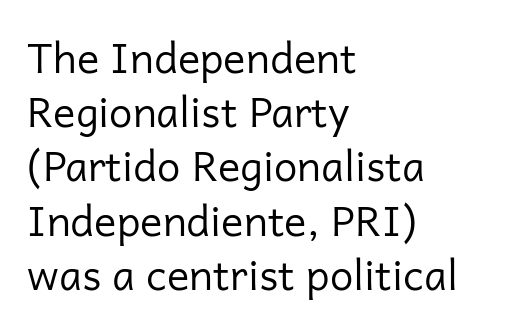
The image shows 42 px regular-weight sans-serif type, upright; set left-aligned, normal line spacing (1.29x), normal letter spacing, not underlined; low stroke contrast and a medium x-height.
